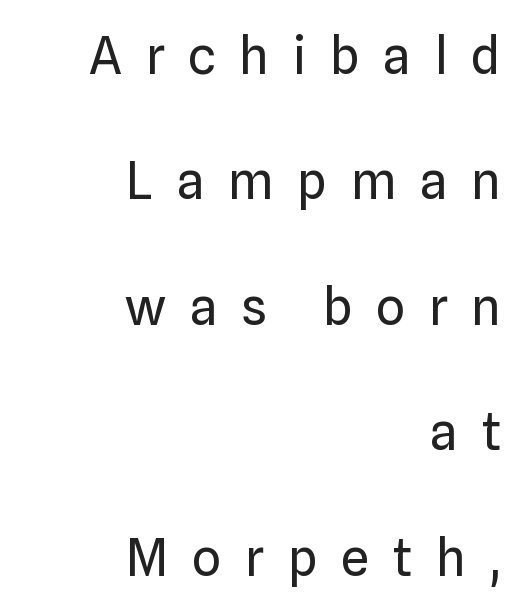
Q: Is the text bold? A: No.
Q: Is the text italic (slanted)? A: No, it is upright.
Q: Is the typeface a serif or a sans-serif typeface? A: Sans-serif.
Q: Is the text underlined? A: No.
Q: How is the paragraph aligned? A: Right-aligned.
Q: Is the spacing between letters normal or unusually wide? A: Unusually wide.
Q: Is the spacing between lines tight, normal or loose? A: Loose.
Q: Width (condensed, normal, or wide)? A: Normal.
Q: Stroke contrast? A: Low.
Q: x-height? A: Medium.
Q: Monospaced? A: No.
